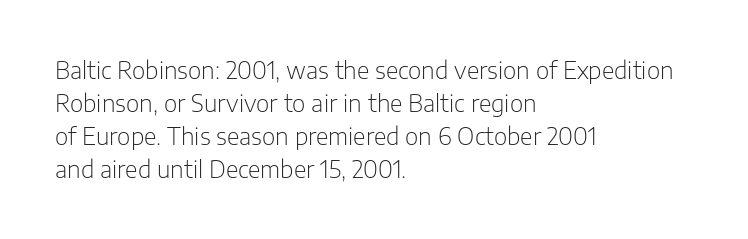
{"italic": "no", "bold": "no", "underline": "no", "align": "left", "line_spacing": "normal", "line_spacing_ratio": 1.43, "letter_spacing": "normal", "letter_spacing_em": 0.0, "glyph_px": 23}
